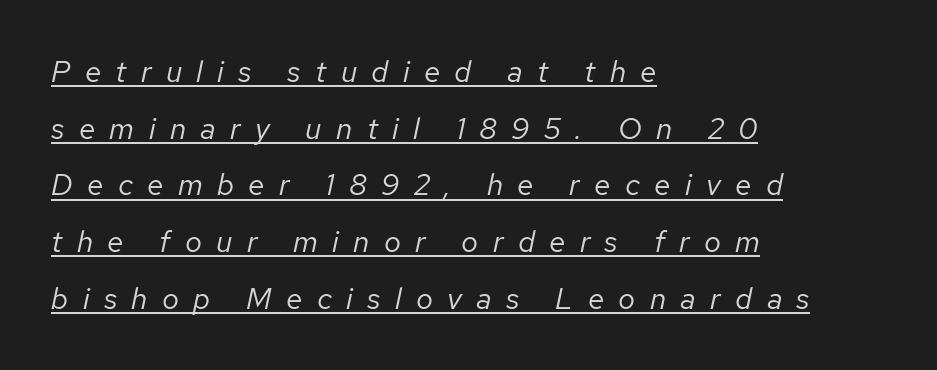
The image shows 30 px regular-weight type, italic (leaning right); set left-aligned, line spacing 1.89x, unusually wide letter spacing (+0.48 em), underlined; low stroke contrast and a medium x-height.
